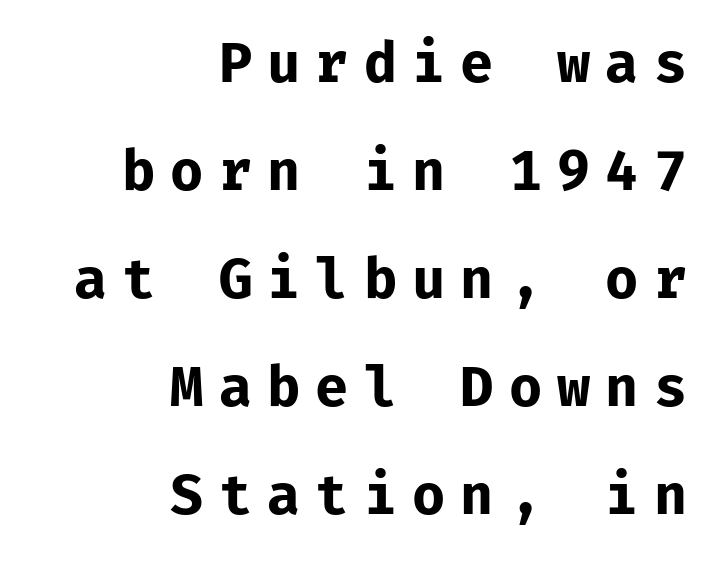
The image shows 54 px bold sans-serif type, upright; set right-aligned, loose line spacing (2.0x), unusually wide letter spacing (+0.28 em), not underlined; low stroke contrast and a medium x-height.
